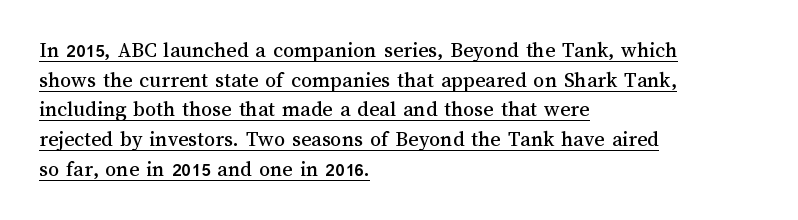
Beneath each row of characters lies a ruled line. Notice how descenders clear the ascenders below comfortably — that's standard leading. Posture: vertical. The type is set solid horizontally, with unmodified tracking. The compositor pushed each line to the left boundary.
